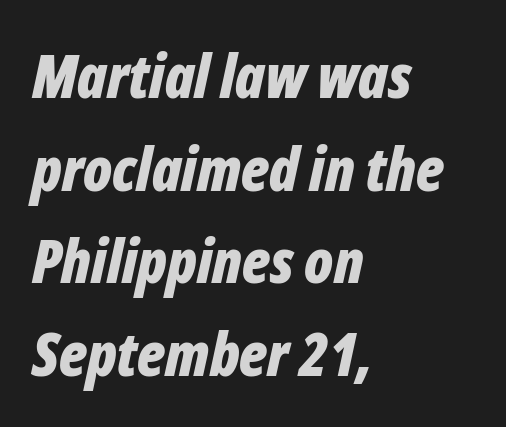
{"italic": "yes", "lean": "right", "slant_degrees": 12, "bold": "yes", "weight": "bold", "width": "condensed", "stroke_contrast": "low", "x_height": "medium", "monospaced": "no", "underline": "no", "align": "left", "line_spacing": "normal", "line_spacing_ratio": 1.52, "letter_spacing": "normal", "letter_spacing_em": 0.0, "glyph_px": 61}
